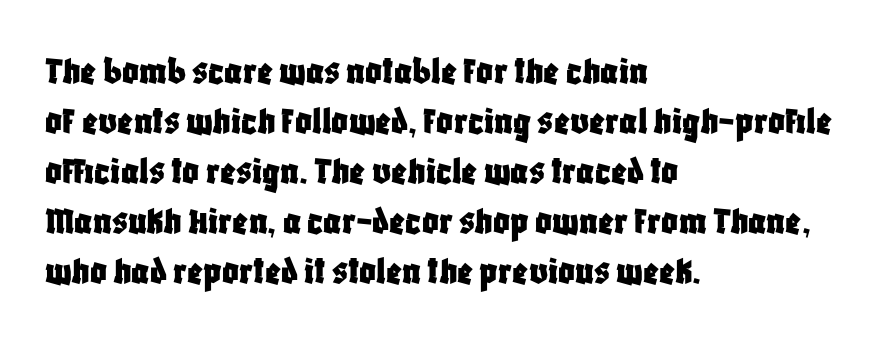
The image shows 41 px condensed sans-serif type, upright; set left-aligned, line spacing 1.22x, normal letter spacing, not underlined; low stroke contrast and a large x-height.
